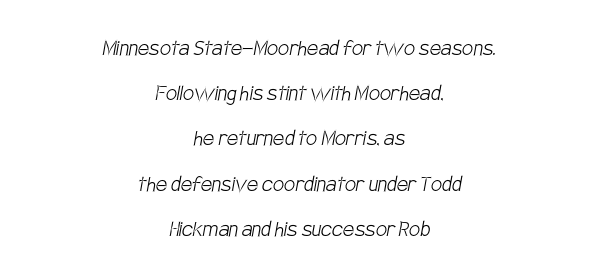
{"bold": "no", "underline": "no", "align": "center", "line_spacing_ratio": 1.81, "letter_spacing": "normal", "letter_spacing_em": 0.0, "glyph_px": 25}
